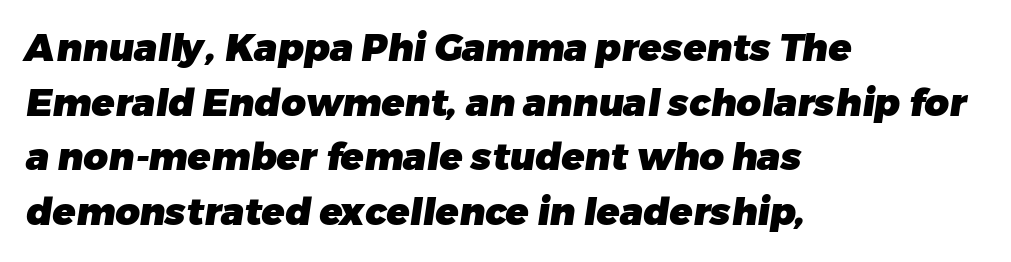
The letters sit at their default tracking, neither squeezed nor spread. Unmarked baselines from the first word to the last. Interline gaps are of average width in this sample. Reading down the block, your eye returns to a fixed left position each line. This is sans-serif lettering, the kind often seen on screens and signage. The letters advance in unequal steps, a hallmark of proportional type.
